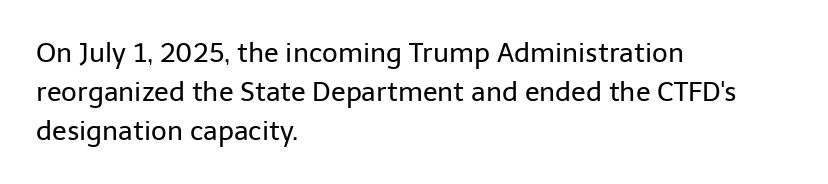
Q: Is the text bold? A: No.
Q: Is the text italic (slanted)? A: No, it is upright.
Q: Is the text underlined? A: No.
Q: How is the paragraph aligned? A: Left-aligned.
Q: Is the spacing between letters normal or unusually wide? A: Normal.
Q: Is the spacing between lines tight, normal or loose? A: Normal.
